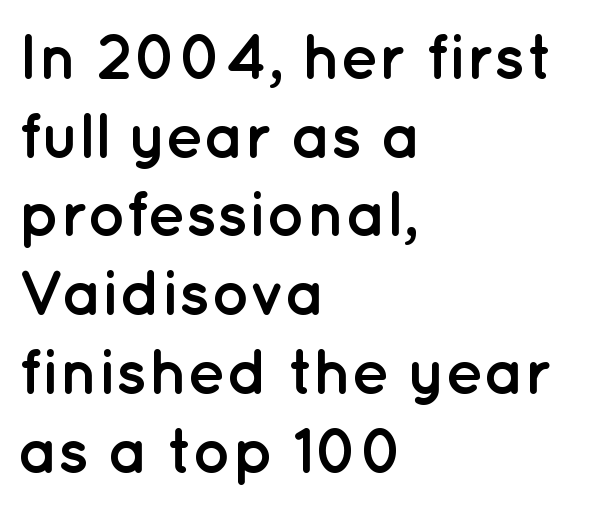
The image shows 64 px semibold sans-serif type, upright; set left-aligned, line spacing 1.23x, normal letter spacing, not underlined; low stroke contrast and a medium x-height.
